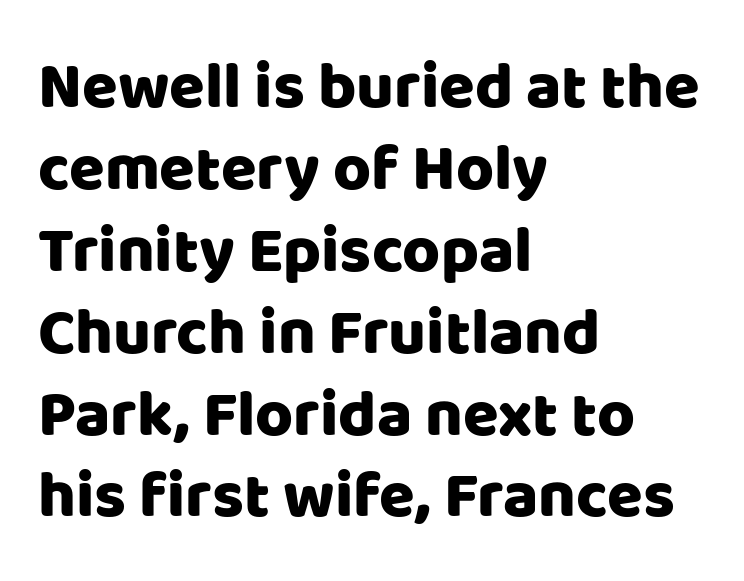
{"serif": "no", "italic": "no", "width": "normal", "stroke_contrast": "low", "x_height": "large", "monospaced": "no", "underline": "no", "align": "left", "line_spacing": "normal", "line_spacing_ratio": 1.26, "letter_spacing": "normal", "letter_spacing_em": 0.0, "glyph_px": 65}
